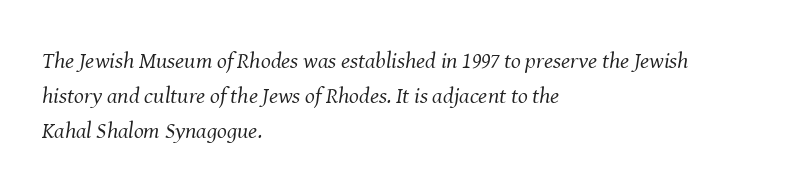
{"italic": "yes", "lean": "right", "slant_degrees": 8, "bold": "no", "underline": "no", "align": "left", "line_spacing": "normal", "line_spacing_ratio": 1.53, "letter_spacing": "normal", "letter_spacing_em": 0.0, "glyph_px": 23}
